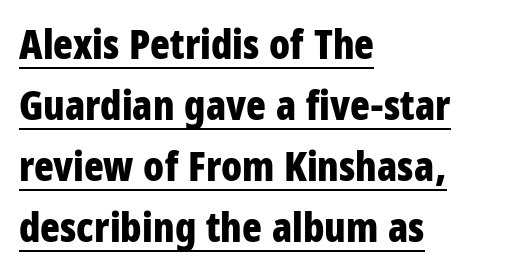
Q: Is the text bold? A: Yes.
Q: Is the text italic (slanted)? A: No, it is upright.
Q: Is the typeface a serif or a sans-serif typeface? A: Sans-serif.
Q: Is the text underlined? A: Yes.
Q: How is the paragraph aligned? A: Left-aligned.
Q: Is the spacing between letters normal or unusually wide? A: Normal.
Q: Is the spacing between lines tight, normal or loose? A: Normal.
Q: Width (condensed, normal, or wide)? A: Condensed.
Q: Stroke contrast? A: Low.
Q: x-height? A: Large.
Q: Monospaced? A: No.
